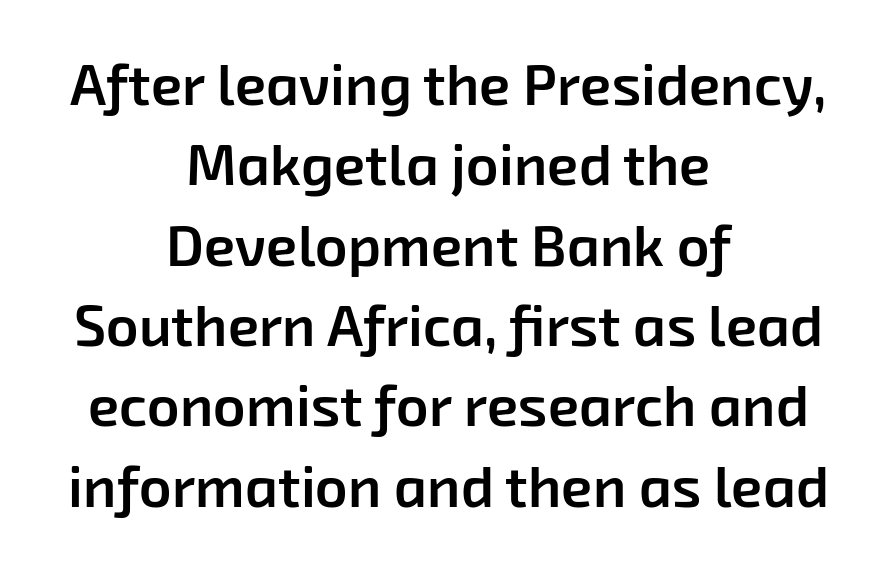
{"serif": "no", "bold": "semi", "weight": "semibold", "width": "normal", "stroke_contrast": "low", "x_height": "medium", "monospaced": "no", "underline": "no", "align": "center", "line_spacing": "normal", "line_spacing_ratio": 1.41, "letter_spacing": "normal", "letter_spacing_em": 0.0, "glyph_px": 57}
